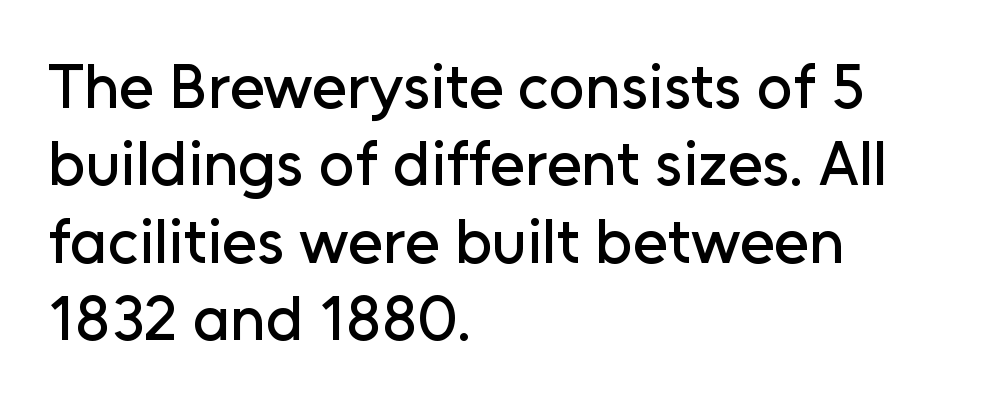
The image shows 63 px sans-serif type, upright; set left-aligned, line spacing 1.23x, normal letter spacing, not underlined; low stroke contrast and a medium x-height.
